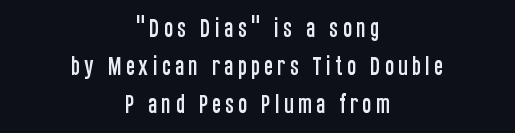
Q: Is the text italic (slanted)? A: No, it is upright.
Q: Is the text underlined? A: No.
Q: How is the paragraph aligned? A: Centered.
